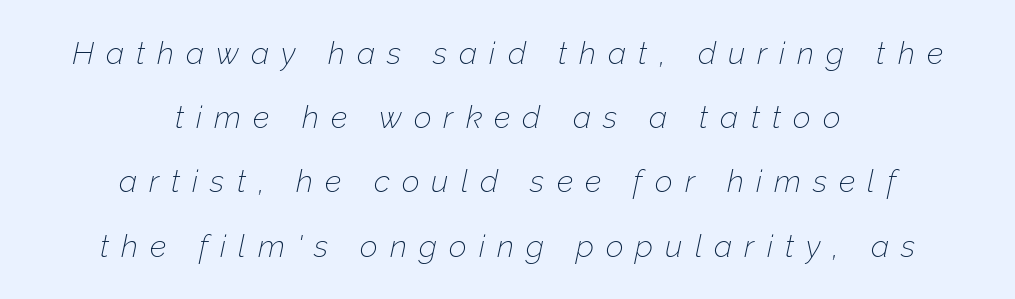
The image shows 31 px thin type, italic (leaning right); set centered, loose line spacing (2.07x), unusually wide letter spacing (+0.39 em), not underlined; low stroke contrast and a medium x-height.
